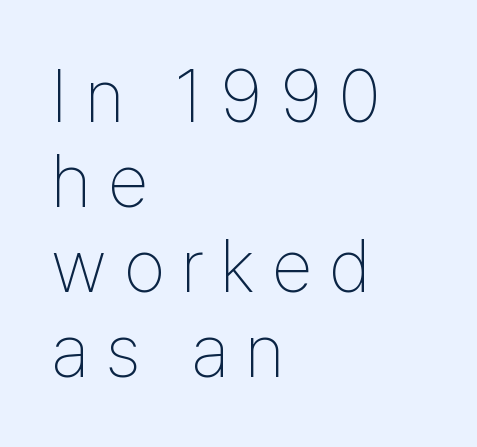
The image shows 74 px thin, condensed sans-serif type, upright; set left-aligned, tight line spacing (1.15x), unusually wide letter spacing (+0.23 em), not underlined; low stroke contrast and a medium x-height.
